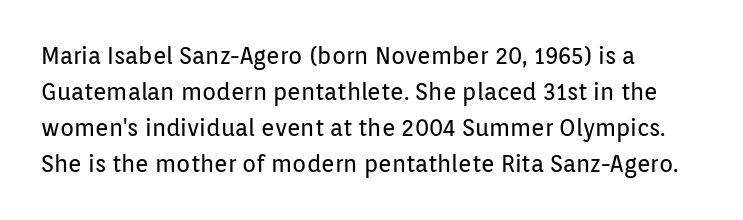
Nothing unusual about the tracking: characters are spaced as the font intends. The typesetter chose a ragged-right arrangement here. Vertical strokes here are truly vertical. In terms of leading, this rendering sits right in the middle.
